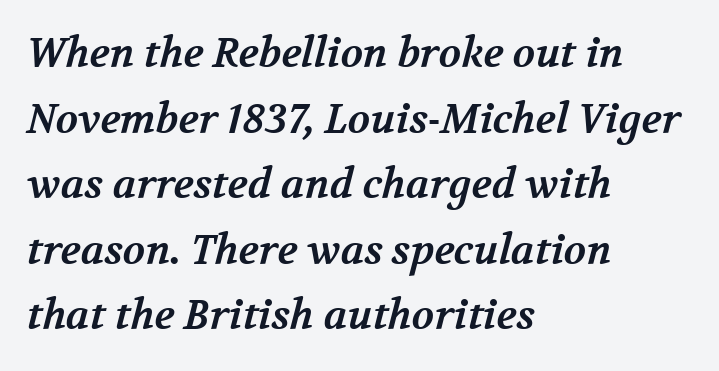
Q: Is the text bold? A: Yes.
Q: Is the typeface a serif or a sans-serif typeface? A: Serif.
Q: Is the text underlined? A: No.
Q: How is the paragraph aligned? A: Left-aligned.
Q: Is the spacing between letters normal or unusually wide? A: Normal.
Q: Is the spacing between lines tight, normal or loose? A: Normal.
Q: Width (condensed, normal, or wide)? A: Normal.
Q: Stroke contrast? A: Medium.
Q: x-height? A: Medium.
Q: Monospaced? A: No.
